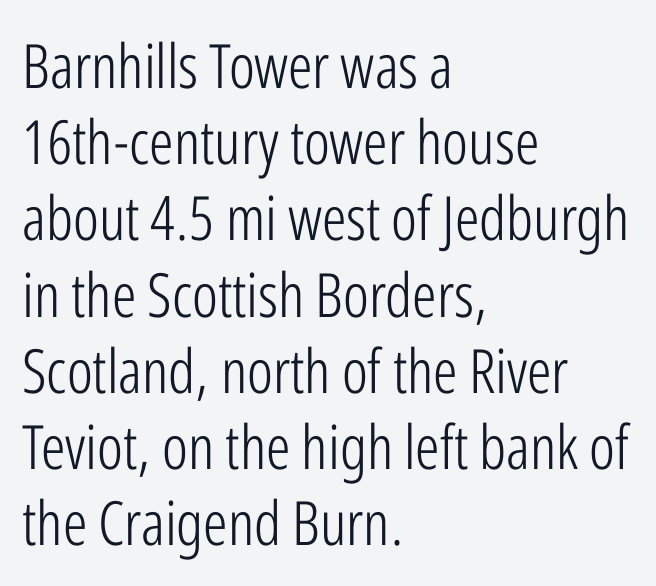
Unbolded letterforms with no extra heft. Examine the stroke ends and you'll find no serifs. Regarding leading, the lines here are spaced in the standard way. Check under the words: just untouched page. It's the straight-up-and-down kind of type. The letters advance in unequal steps, a hallmark of proportional type.
